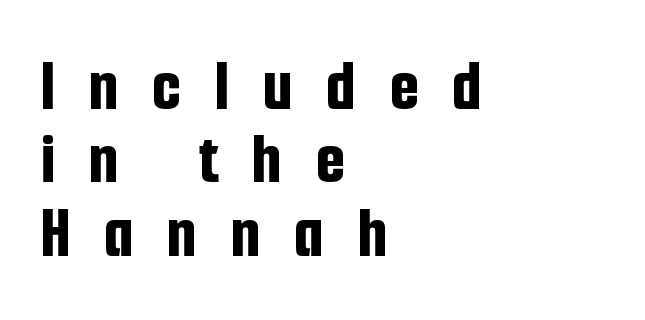
Unlike italic type, these characters show no tilt at all. The lines in this sample share a left origin and differ only in where they stop. Summary of vertical rhythm: compact, with narrow interline spacing. Serifs: no, the terminals of the letterforms are clean. Here the designer chose a conventional face with non-uniform glyph widths. Does the weight exceed regular? Yes, all the way to bold.
